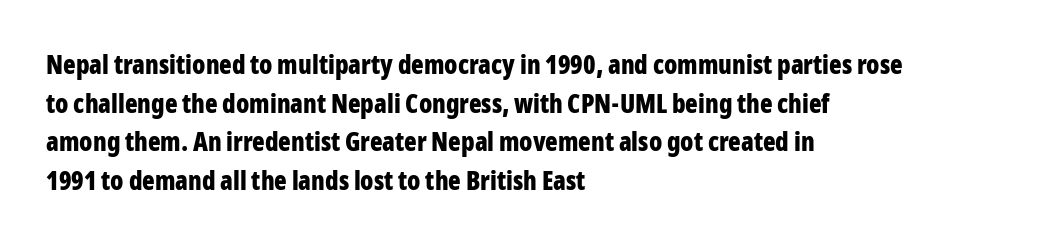
The image shows 26 px bold type, upright; set left-aligned, normal line spacing (1.49x), normal letter spacing, not underlined.
